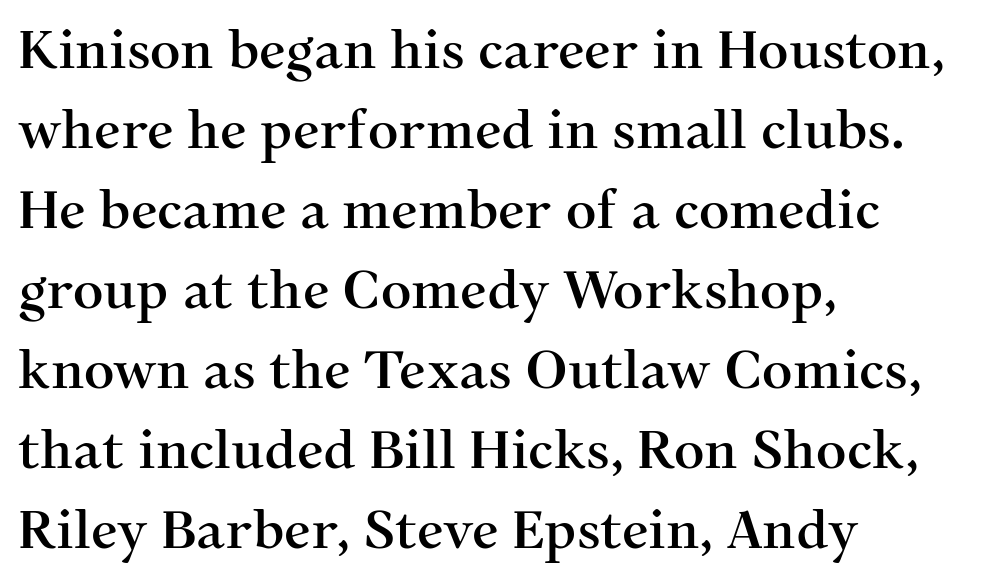
{"serif": "yes", "italic": "no", "width": "normal", "stroke_contrast": "medium", "x_height": "medium", "monospaced": "no", "underline": "no", "align": "left", "line_spacing": "normal", "line_spacing_ratio": 1.51, "letter_spacing": "normal", "letter_spacing_em": 0.0, "glyph_px": 53}
